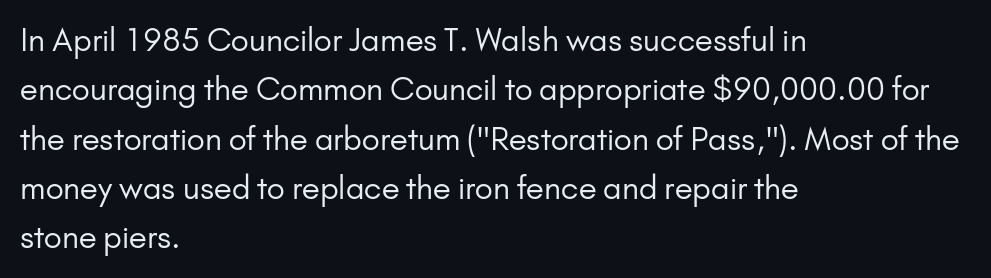
The image shows 31 px regular-weight sans-serif type, upright; set left-aligned, normal line spacing (1.59x), normal letter spacing, not underlined; low stroke contrast and a small x-height.
